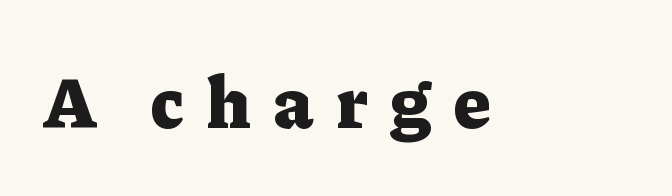
Q: Is the text bold? A: Yes.
Q: Is the text italic (slanted)? A: No, it is upright.
Q: Is the typeface a serif or a sans-serif typeface? A: Serif.
Q: Is the text underlined? A: No.
Q: Is the spacing between letters normal or unusually wide? A: Unusually wide.
Q: Width (condensed, normal, or wide)? A: Normal.
Q: Stroke contrast? A: Low.
Q: x-height? A: Medium.
Q: Monospaced? A: No.
